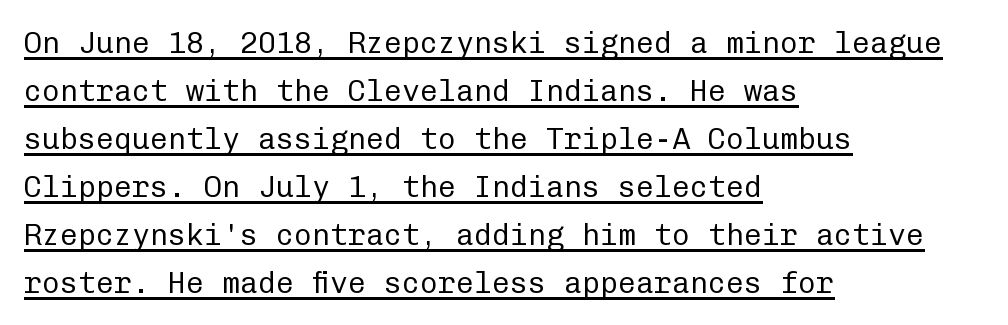
The image shows 30 px regular-weight sans-serif type, upright, monospaced; set left-aligned, normal line spacing (1.6x), normal letter spacing, underlined; low stroke contrast and a medium x-height.
